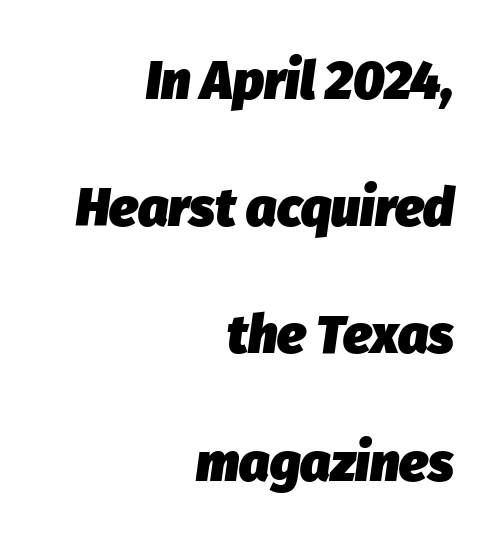
Q: Is the text bold? A: Yes.
Q: Is the text italic (slanted)? A: Yes, it leans right by about 8 degrees.
Q: Is the text underlined? A: No.
Q: How is the paragraph aligned? A: Right-aligned.
Q: Is the spacing between letters normal or unusually wide? A: Normal.
Q: Is the spacing between lines tight, normal or loose? A: Loose.
Q: Width (condensed, normal, or wide)? A: Normal.
Q: Stroke contrast? A: Low.
Q: x-height? A: Medium.
Q: Monospaced? A: No.
